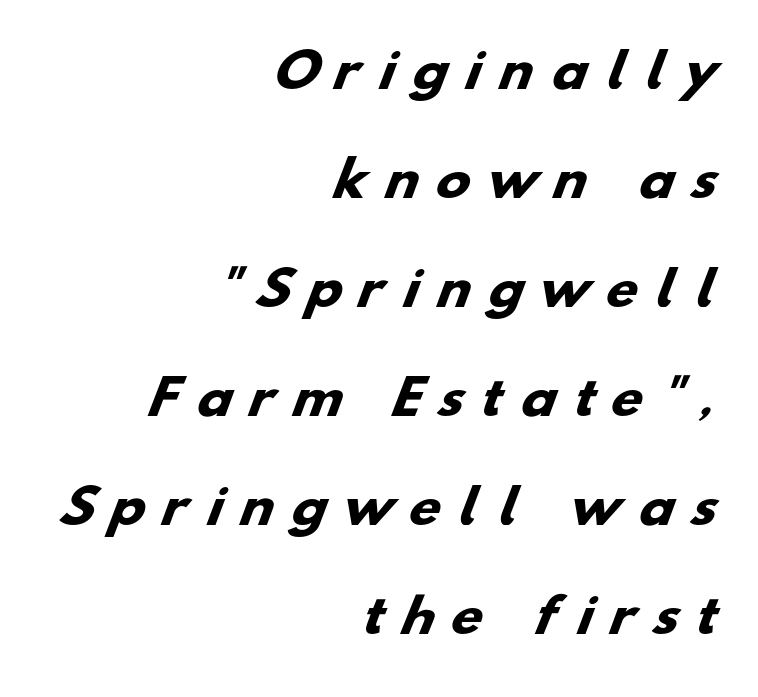
Type without underlining. The typesetting leans heavy: a genuine bold. This block would shrink considerably if given ordinary leading; it's expanded now. Short and long lines alike share a common ending point at right.
